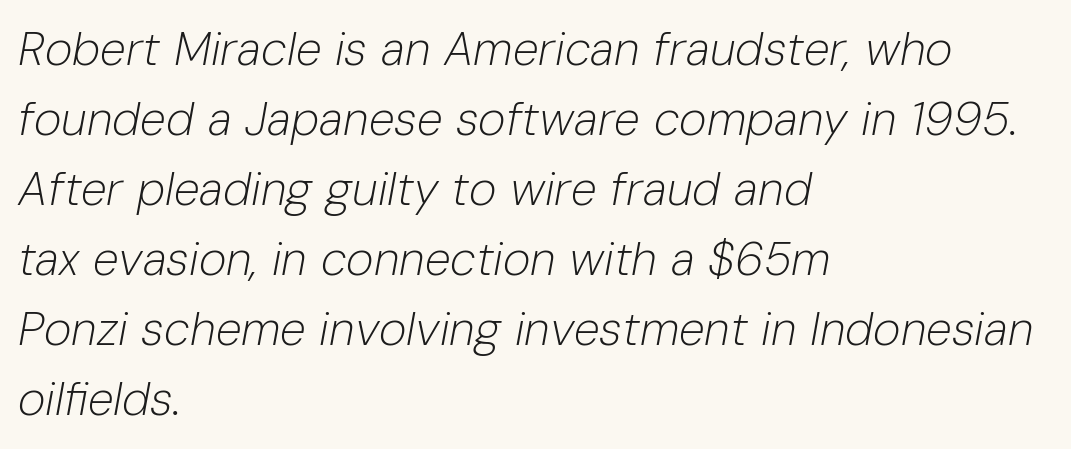
{"italic": "yes", "lean": "right", "slant_degrees": 10, "bold": "no", "weight": "light", "width": "normal", "stroke_contrast": "low", "x_height": "medium", "monospaced": "no", "underline": "no", "align": "left", "line_spacing": "normal", "line_spacing_ratio": 1.49, "letter_spacing": "normal", "letter_spacing_em": 0.0, "glyph_px": 47}
